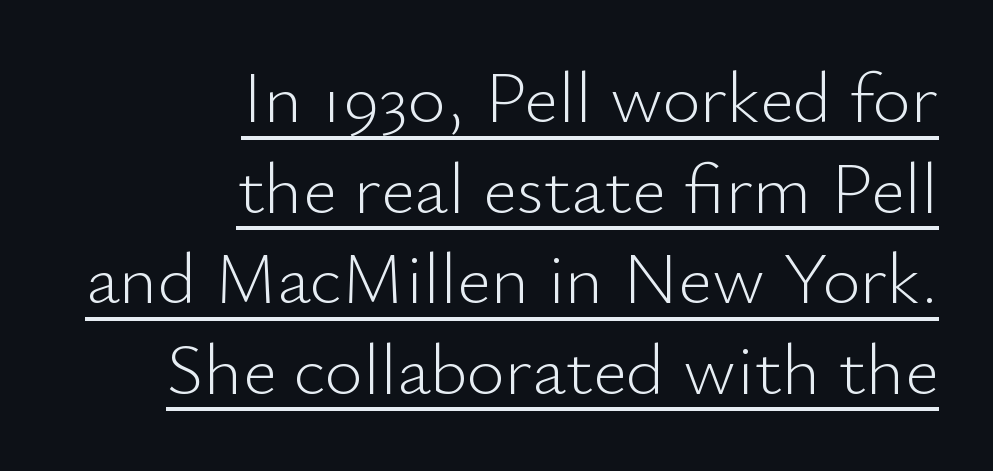
{"serif": "no", "italic": "no", "bold": "no", "weight": "light", "width": "normal", "stroke_contrast": "low", "x_height": "small", "monospaced": "no", "underline": "yes", "align": "right", "line_spacing_ratio": 1.24, "letter_spacing": "normal", "letter_spacing_em": 0.0, "glyph_px": 73}
